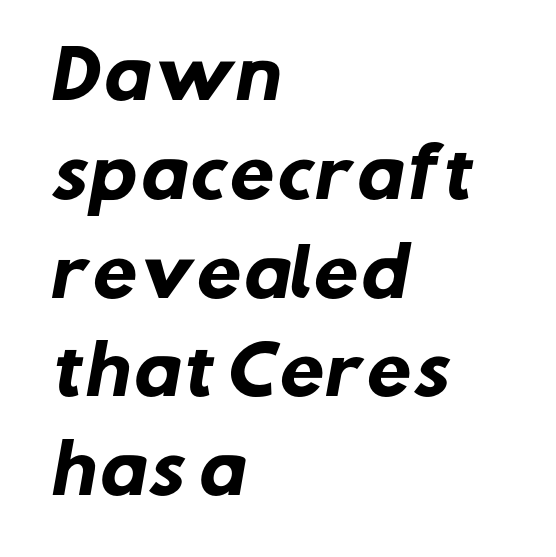
Q: Is the text bold? A: Yes.
Q: Is the typeface a serif or a sans-serif typeface? A: Sans-serif.
Q: Is the text underlined? A: No.
Q: How is the paragraph aligned? A: Left-aligned.
Q: Is the spacing between letters normal or unusually wide? A: Normal.
Q: Is the spacing between lines tight, normal or loose? A: Normal.
Q: Width (condensed, normal, or wide)? A: Normal.
Q: Stroke contrast? A: Low.
Q: x-height? A: Medium.
Q: Monospaced? A: No.
